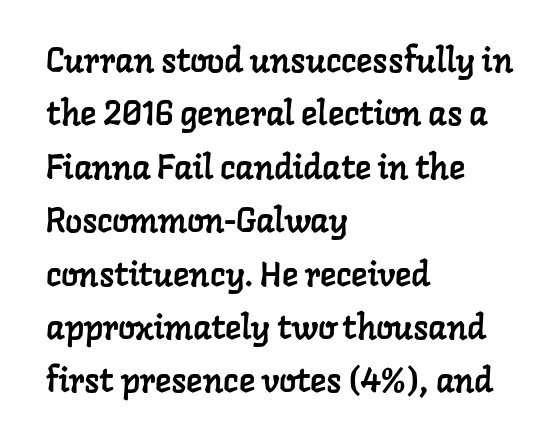
Vertically, the passage feels balanced, rows spaced as you'd expect. Words appear dense and cohesive because spacing is normal. Underline: absent. Is this a fixed-width face? No — the glyphs have proportional, varying widths.
